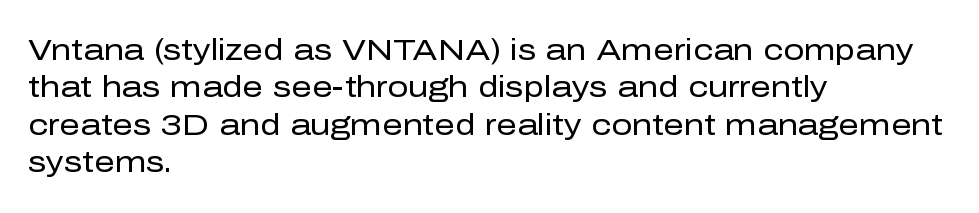
Are there feet on the stems? There aren't — it's a sans. The gap between lines stays unmarked. Does the lettering tilt? It doesn't — this is upright. Each letter keeps its own natural width here, so spacing adapts to shape. How are the letters spaced? Ordinarily, with no added tracking. The compositor pushed each line to the left boundary.
